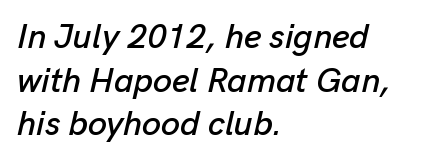
The image shows 34 px text type, italic (leaning right); set left-aligned, normal line spacing (1.28x), normal letter spacing, not underlined; low stroke contrast and a medium x-height.
